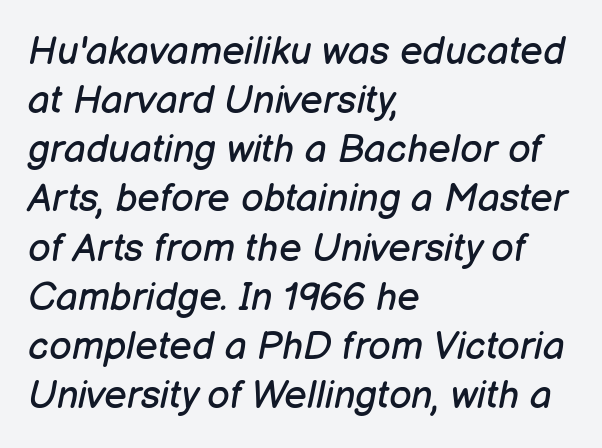
Q: Is the text bold? A: No.
Q: Is the text italic (slanted)? A: Yes, it leans right by about 12 degrees.
Q: Is the text underlined? A: No.
Q: How is the paragraph aligned? A: Left-aligned.
Q: Is the spacing between letters normal or unusually wide? A: Normal.
Q: Is the spacing between lines tight, normal or loose? A: Normal.
Q: Width (condensed, normal, or wide)? A: Normal.
Q: Stroke contrast? A: Low.
Q: x-height? A: Medium.
Q: Monospaced? A: No.
